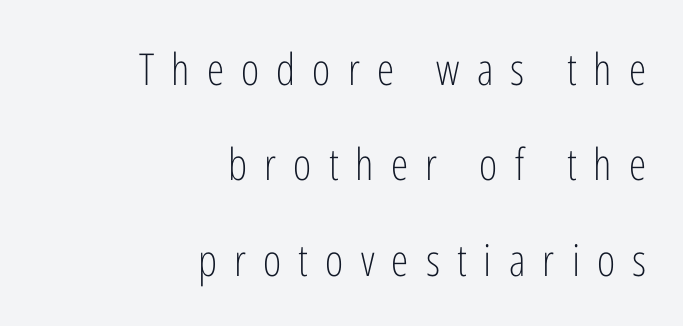
The image shows 44 px light, condensed sans-serif type, upright; set right-aligned, loose line spacing (2.17x), unusually wide letter spacing (+0.39 em), not underlined; low stroke contrast and a medium x-height.
